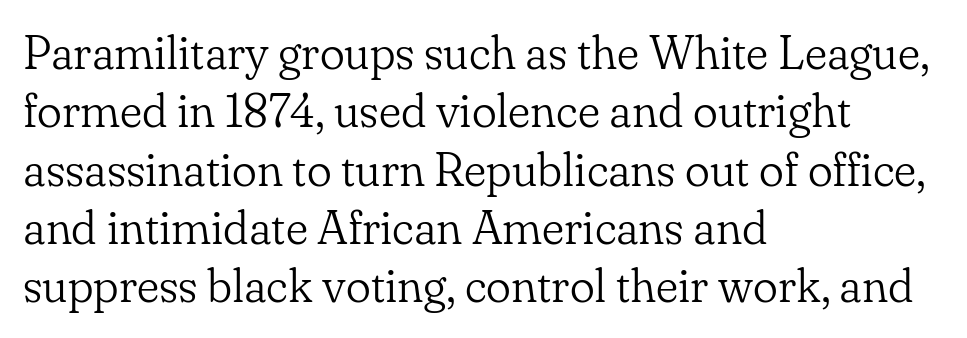
Q: Is the text bold? A: No.
Q: Is the text italic (slanted)? A: No, it is upright.
Q: Is the typeface a serif or a sans-serif typeface? A: Serif.
Q: Is the text underlined? A: No.
Q: How is the paragraph aligned? A: Left-aligned.
Q: Is the spacing between letters normal or unusually wide? A: Normal.
Q: Width (condensed, normal, or wide)? A: Normal.
Q: Stroke contrast? A: Low.
Q: x-height? A: Small.
Q: Monospaced? A: No.
